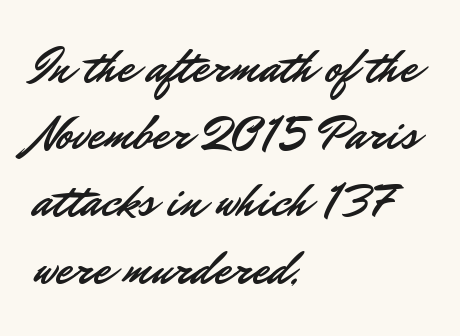
The image shows 48 px sans-serif type; set left-aligned, normal line spacing (1.4x), normal letter spacing, not underlined; low stroke contrast and a small x-height.
